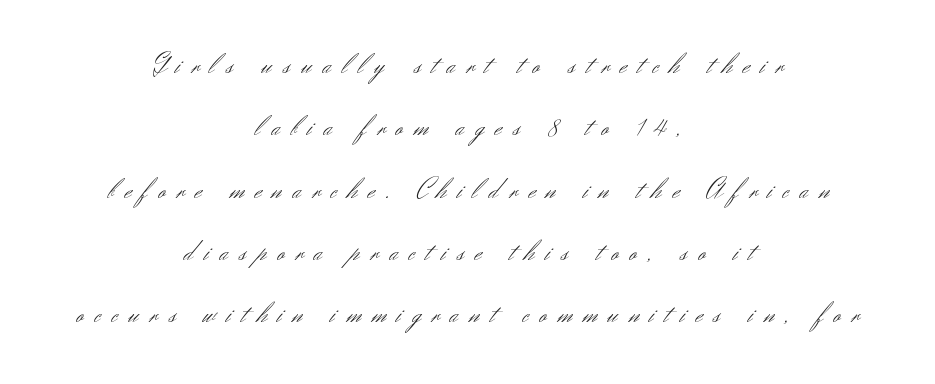
{"serif": "no", "bold": "no", "weight": "light", "width": "normal", "stroke_contrast": "medium", "x_height": "small", "monospaced": "no", "underline": "no", "align": "center", "line_spacing": "loose", "line_spacing_ratio": 2.15, "letter_spacing": "wide", "letter_spacing_em": 0.38, "glyph_px": 29}
